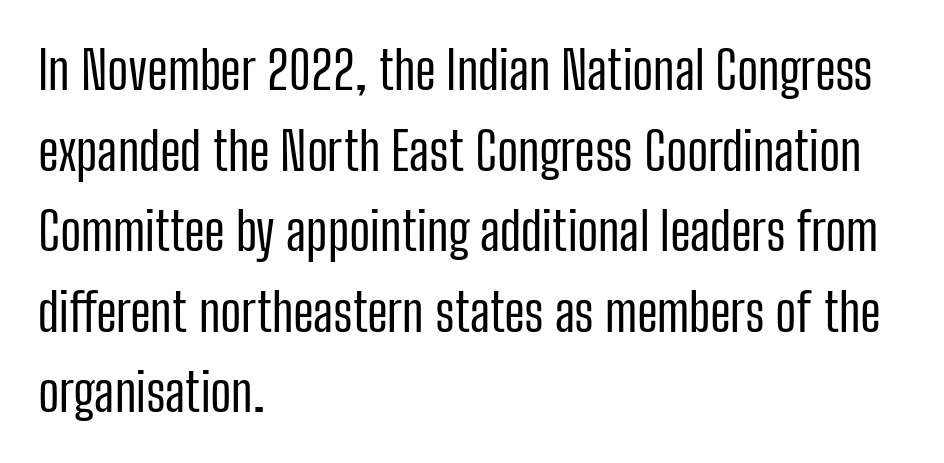
Q: Is the text bold? A: No.
Q: Is the text italic (slanted)? A: No, it is upright.
Q: Is the typeface a serif or a sans-serif typeface? A: Sans-serif.
Q: Is the text underlined? A: No.
Q: How is the paragraph aligned? A: Left-aligned.
Q: Is the spacing between letters normal or unusually wide? A: Normal.
Q: Is the spacing between lines tight, normal or loose? A: Normal.
Q: Width (condensed, normal, or wide)? A: Condensed.
Q: Stroke contrast? A: Low.
Q: x-height? A: Medium.
Q: Monospaced? A: No.
